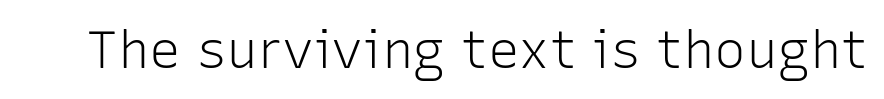
The image shows 53 px light sans-serif type, upright; set normal letter spacing, not underlined; low stroke contrast and a medium x-height.
